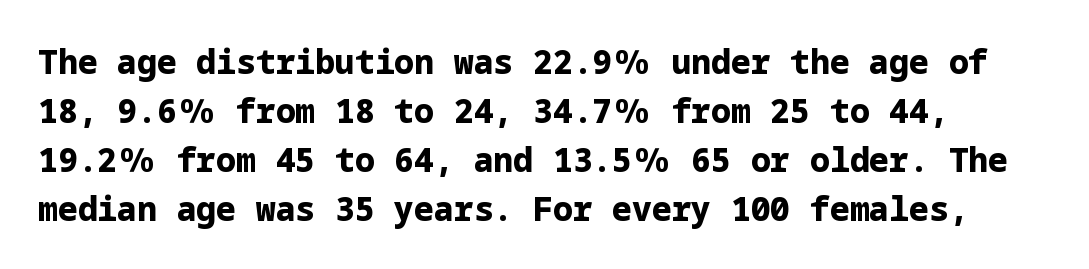
Check the space under the baseline: it is left empty. Does the type have serifs? No, each stem ends abruptly. Tracking value appears to be zero — textbook default spacing. The typesetter chose a ragged-right arrangement here. Weight check: bold — yes, fully.
